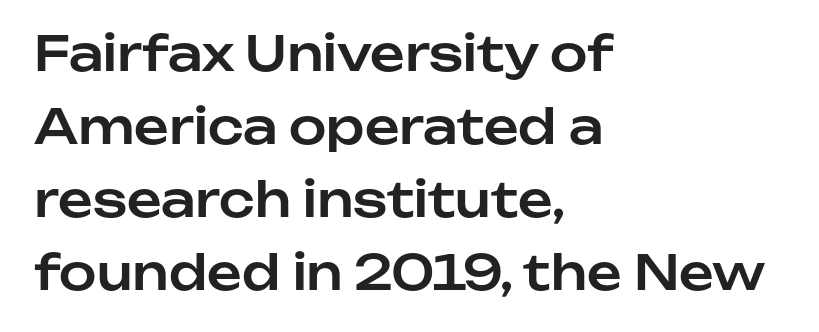
Q: Is the text italic (slanted)? A: No, it is upright.
Q: Is the typeface a serif or a sans-serif typeface? A: Sans-serif.
Q: Is the text underlined? A: No.
Q: How is the paragraph aligned? A: Left-aligned.
Q: Is the spacing between letters normal or unusually wide? A: Normal.
Q: Is the spacing between lines tight, normal or loose? A: Normal.
Q: Width (condensed, normal, or wide)? A: Normal.
Q: Stroke contrast? A: Low.
Q: x-height? A: Medium.
Q: Monospaced? A: No.
